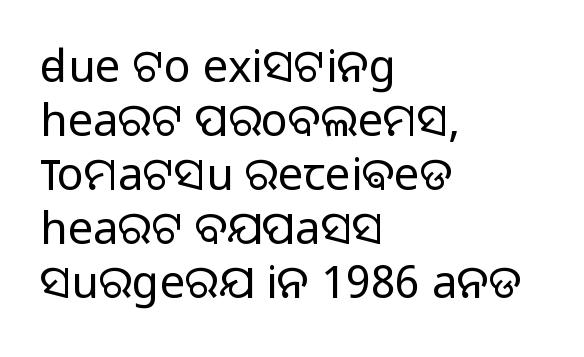
{"serif": "no", "italic": "no", "bold": "no", "weight": "light", "width": "normal", "stroke_contrast": "low", "x_height": "medium", "monospaced": "no", "underline": "no", "align": "left", "line_spacing_ratio": 1.2, "letter_spacing": "normal", "letter_spacing_em": 0.0, "glyph_px": 45}
